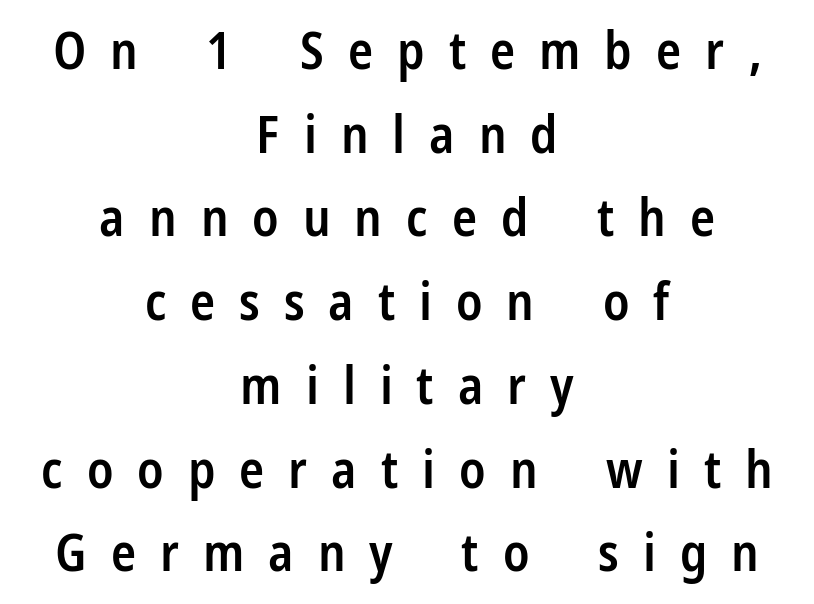
Style check: upright. The vertical gap from one line to the next is medium. Centered paragraph, ragged on both sides. Honestly, there is no underline to notice here at all.
